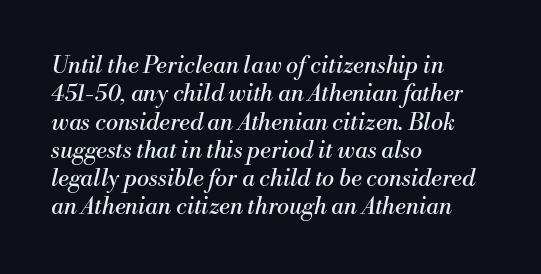
{"italic": "yes", "lean": "right", "slant_degrees": 13, "bold": "no", "underline": "no", "align": "left", "line_spacing_ratio": 1.23, "letter_spacing": "normal", "letter_spacing_em": 0.0, "glyph_px": 23}
